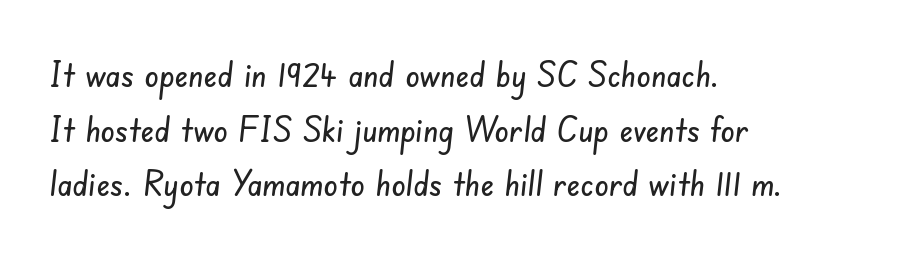
Do the characters align in a grid? No, the font is proportional. Is the block centered? No — it sits flush against the left margin. The face used here is a sans, in the tradition of grotesques and geometrics. Honestly, there is no underline to notice here at all.
